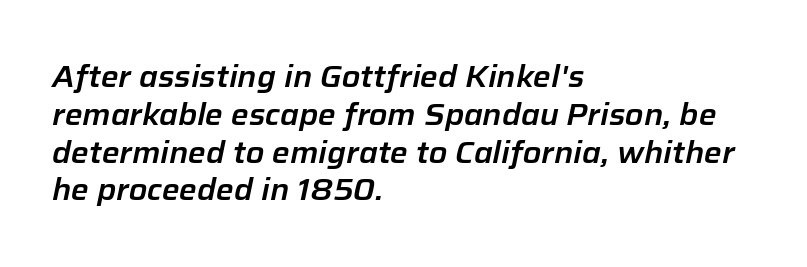
Q: Is the text italic (slanted)? A: Yes, it leans right by about 12 degrees.
Q: Is the text underlined? A: No.
Q: How is the paragraph aligned? A: Left-aligned.
Q: Is the spacing between letters normal or unusually wide? A: Normal.
Q: Is the spacing between lines tight, normal or loose? A: Normal.
Q: Width (condensed, normal, or wide)? A: Normal.
Q: Stroke contrast? A: Low.
Q: x-height? A: Medium.
Q: Monospaced? A: No.
